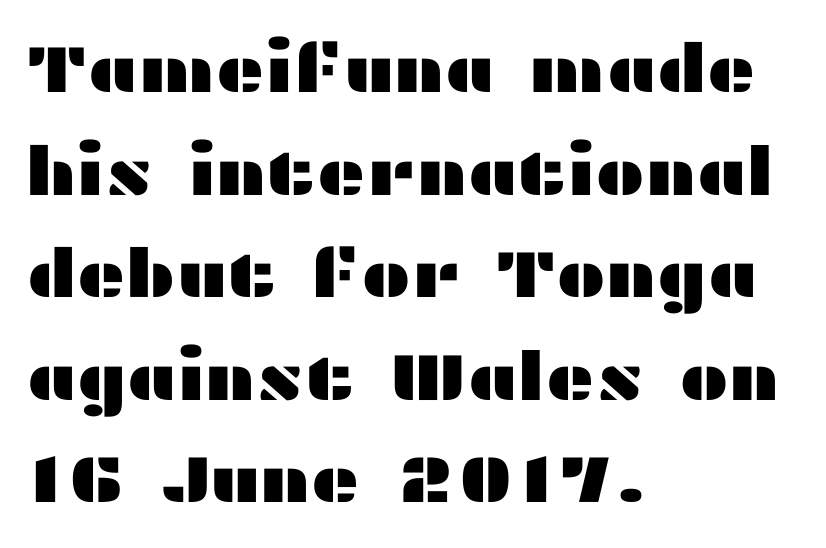
{"serif": "no", "italic": "no", "width": "wide", "stroke_contrast": "medium", "x_height": "medium", "monospaced": "no", "underline": "no", "align": "left", "line_spacing": "normal", "line_spacing_ratio": 1.53, "letter_spacing": "normal", "letter_spacing_em": 0.0, "glyph_px": 67}
